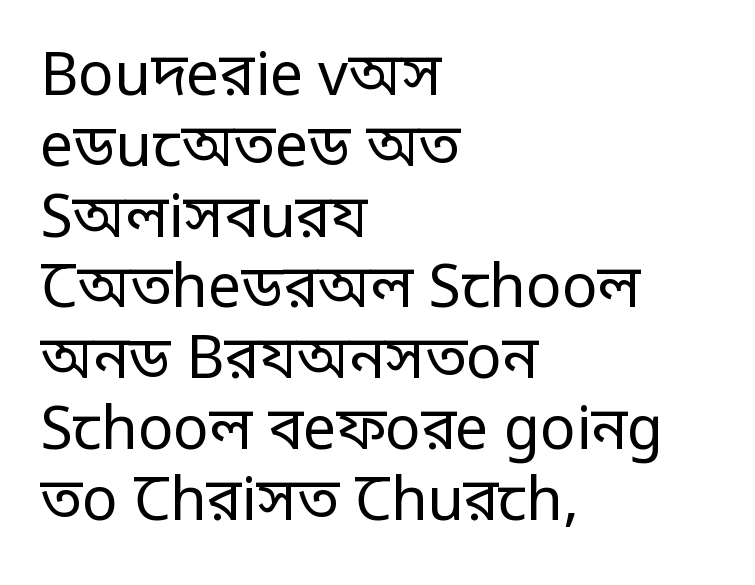
The image shows 59 px regular-weight, condensed sans-serif type, upright; set left-aligned, line spacing 1.2x, normal letter spacing, not underlined; low stroke contrast.
